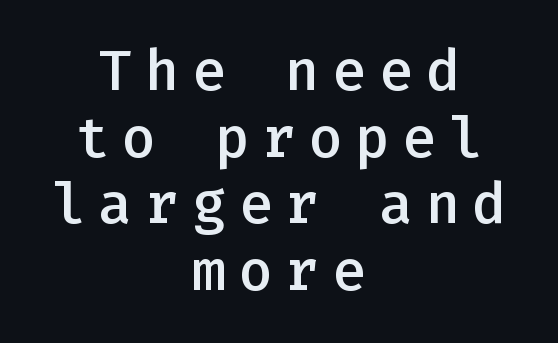
Q: Is the text bold? A: Semi-bold.
Q: Is the text italic (slanted)? A: No, it is upright.
Q: Is the typeface a serif or a sans-serif typeface? A: Sans-serif.
Q: Is the text underlined? A: No.
Q: How is the paragraph aligned? A: Centered.
Q: Is the spacing between letters normal or unusually wide? A: Unusually wide.
Q: Width (condensed, normal, or wide)? A: Normal.
Q: Stroke contrast? A: Low.
Q: x-height? A: Medium.
Q: Monospaced? A: Yes.
